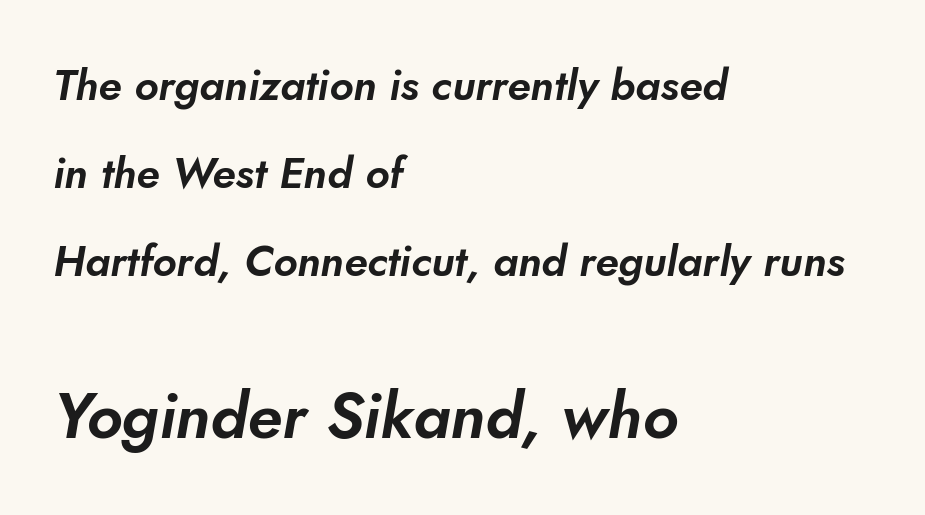
{"serif": "no", "width": "normal", "stroke_contrast": "low", "x_height": "small", "monospaced": "no", "underline": "no", "align": "left", "line_spacing": "loose", "line_spacing_ratio": 2.05, "letter_spacing": "normal", "letter_spacing_em": 0.0, "larger_block": "second", "size_ratio": 1.49, "glyph_px": 64}
